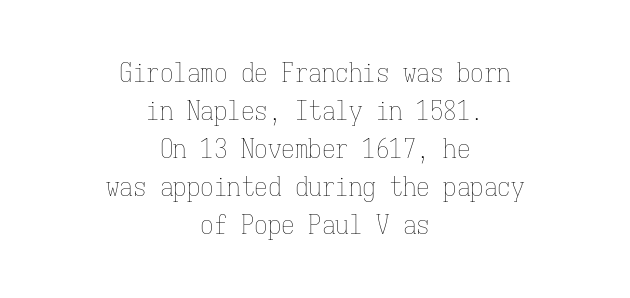
{"italic": "no", "bold": "no", "underline": "no", "align": "center", "line_spacing": "normal", "line_spacing_ratio": 1.41, "letter_spacing": "normal", "letter_spacing_em": 0.0, "glyph_px": 27}
